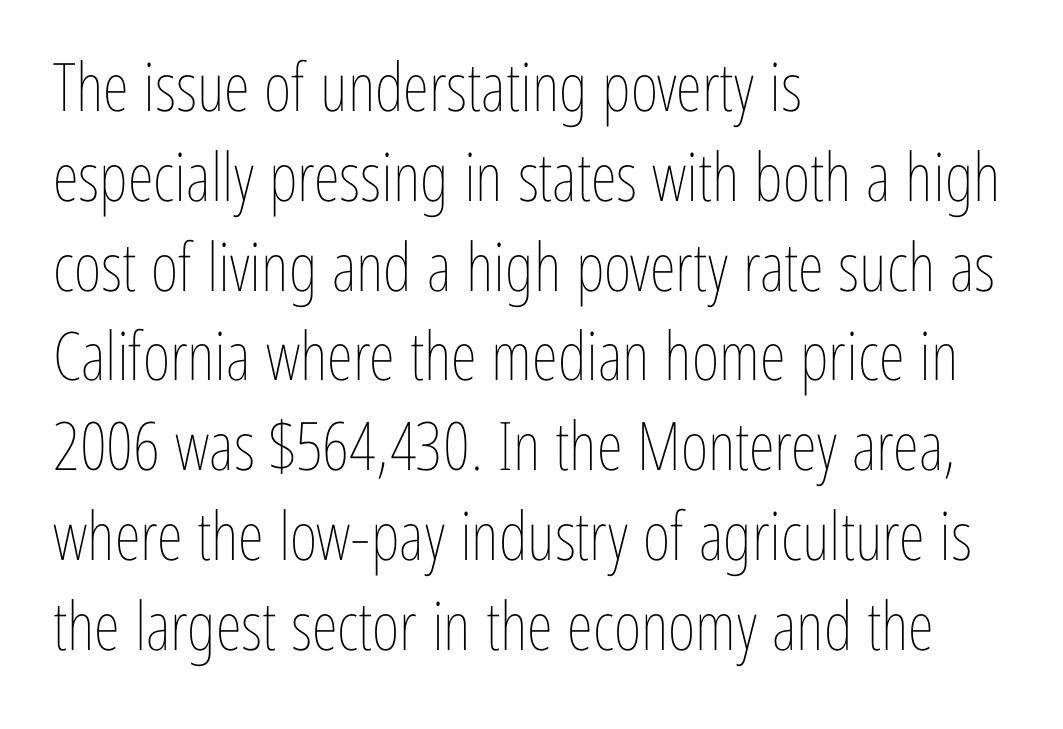
Leftover space on each line is placed entirely after the last word. The strokes carry an ordinary text weight at most. The passage shown is typed in a proportional face where columns would drift. Ordinary non-slanted type is in use. The space directly below the letters is spotless.
